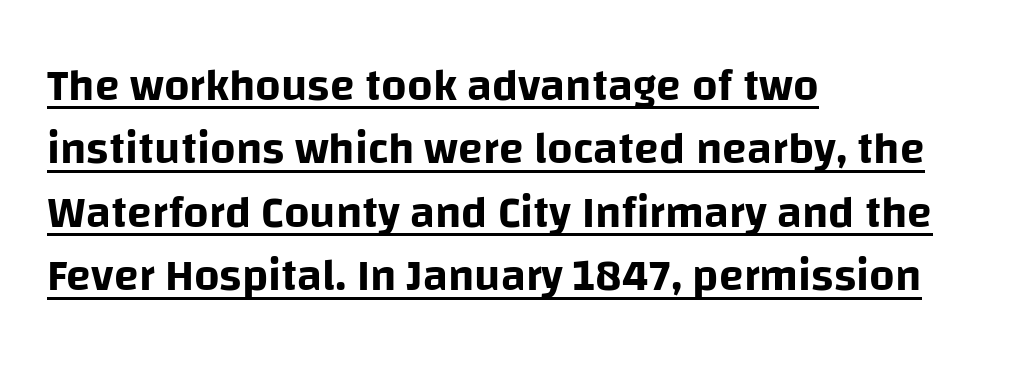
Q: Is the text italic (slanted)? A: No, it is upright.
Q: Is the typeface a serif or a sans-serif typeface? A: Sans-serif.
Q: Is the text underlined? A: Yes.
Q: How is the paragraph aligned? A: Left-aligned.
Q: Is the spacing between letters normal or unusually wide? A: Normal.
Q: Is the spacing between lines tight, normal or loose? A: Normal.
Q: Width (condensed, normal, or wide)? A: Normal.
Q: Stroke contrast? A: Low.
Q: x-height? A: Large.
Q: Monospaced? A: No.
